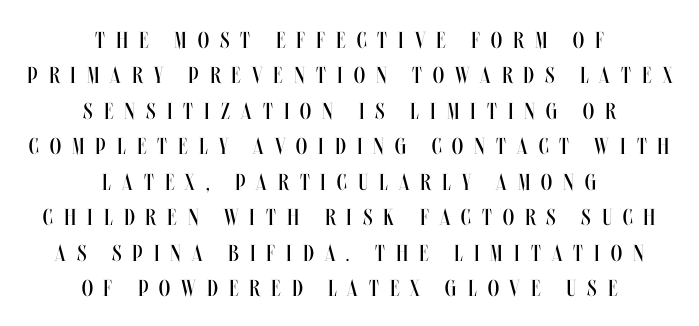
{"italic": "no", "bold": "no", "underline": "no", "align": "center", "line_spacing": "normal", "line_spacing_ratio": 1.54, "letter_spacing": "wide", "letter_spacing_em": 0.48, "glyph_px": 23}
